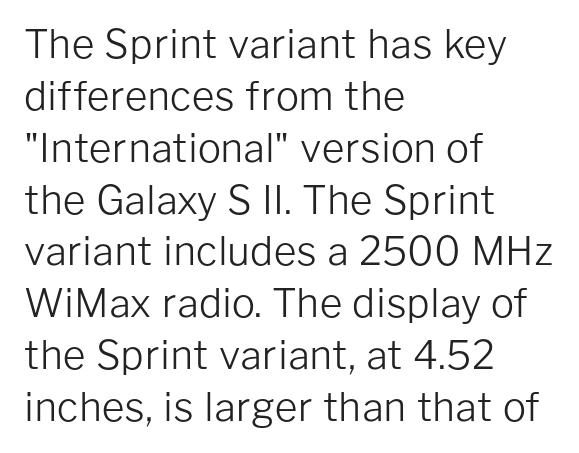
The image shows 39 px light sans-serif type, upright; set left-aligned, normal line spacing (1.33x), normal letter spacing, not underlined; low stroke contrast and a medium x-height.
